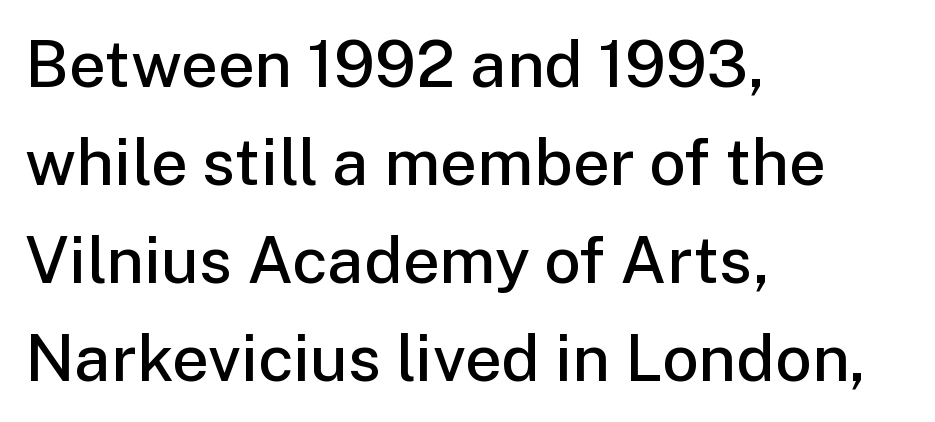
Posture: upright roman. Quick note: interline space is typical. Is this a fixed-width face? No — the glyphs have proportional, varying widths. These lines keep a tight, regular rhythm from letter to letter.
